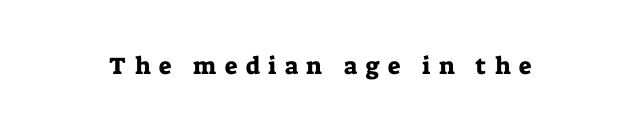
{"italic": "no", "underline": "no", "letter_spacing": "wide", "letter_spacing_em": 0.35, "glyph_px": 24}
